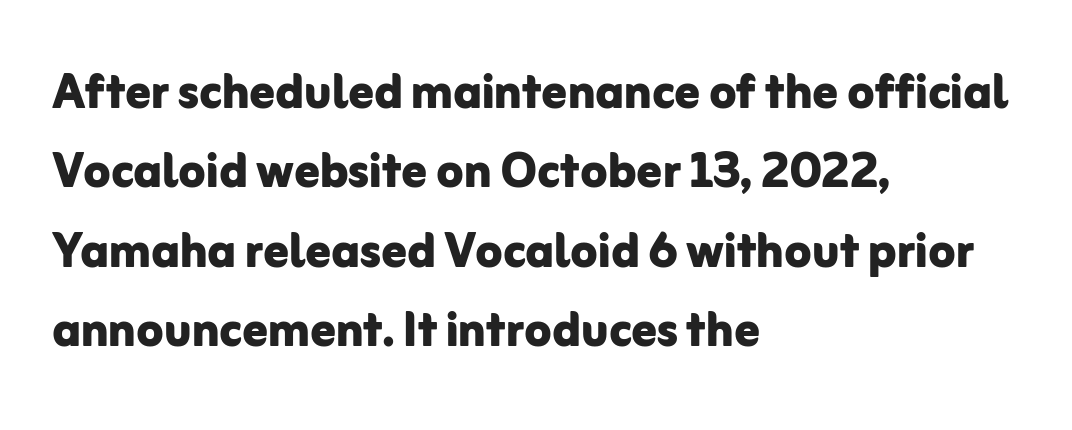
These lines carry a lot of weight — the face is fully bold. Is the block centered? No — it sits flush against the left margin. The typeface chosen for these lines omits serifs. Any mark beneath the type? The region is blank.
